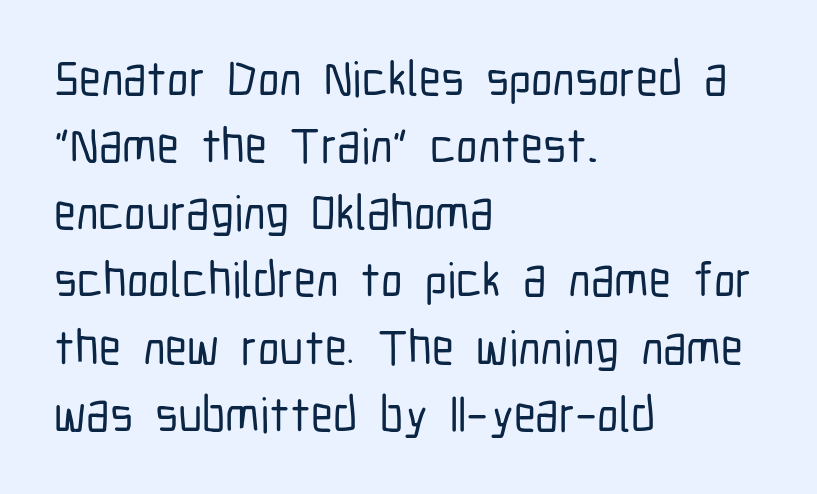
The space directly below the letters is spotless. The letters sit at their default tracking, neither squeezed nor spread. Horizontal bands of white between lines are of average thickness. Unlike italic type, these characters show no tilt at all. Reading down the block, your eye returns to a fixed left position each line. The glyphs in this specimen are sans serif.
